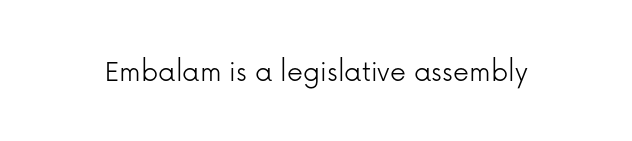
The face used here is a sans, in the tradition of grotesques and geometrics. These lines are rendered in a variable-pitch font. This rendering features lettering with no underline. Standard letterfit; no display-style spreading of the glyphs. The passage shown is not bold in any degree.
